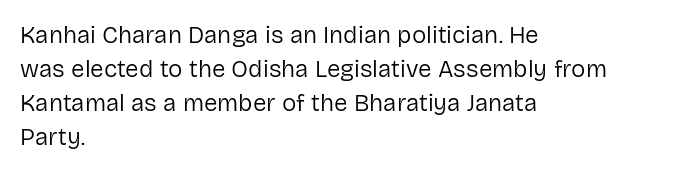
The image shows 24 px text type, upright; set left-aligned, normal line spacing (1.41x), normal letter spacing, not underlined.
